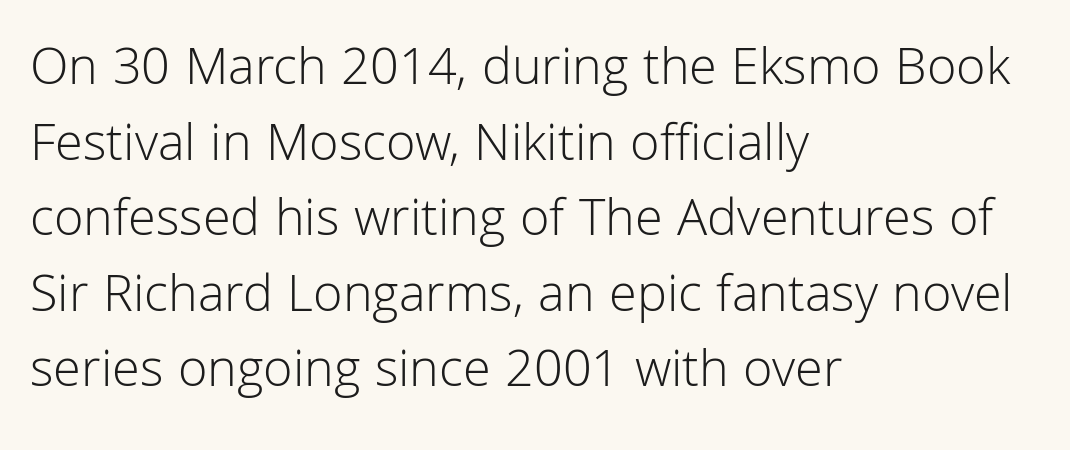
The image shows 54 px light sans-serif type, upright; set left-aligned, normal line spacing (1.4x), normal letter spacing, not underlined; low stroke contrast and a medium x-height.
